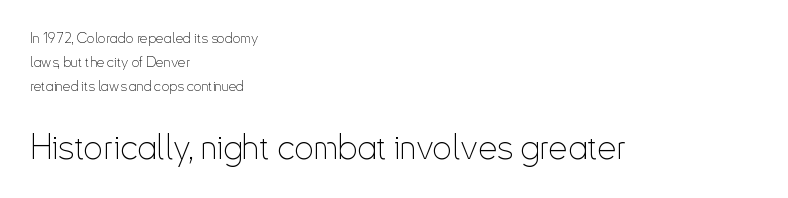
The image shows 34 px thin, condensed sans-serif type, upright; set left-aligned, line spacing 1.72x, normal letter spacing, not underlined; the second (bottom) block is 2.43x larger; low stroke contrast and a small x-height.
